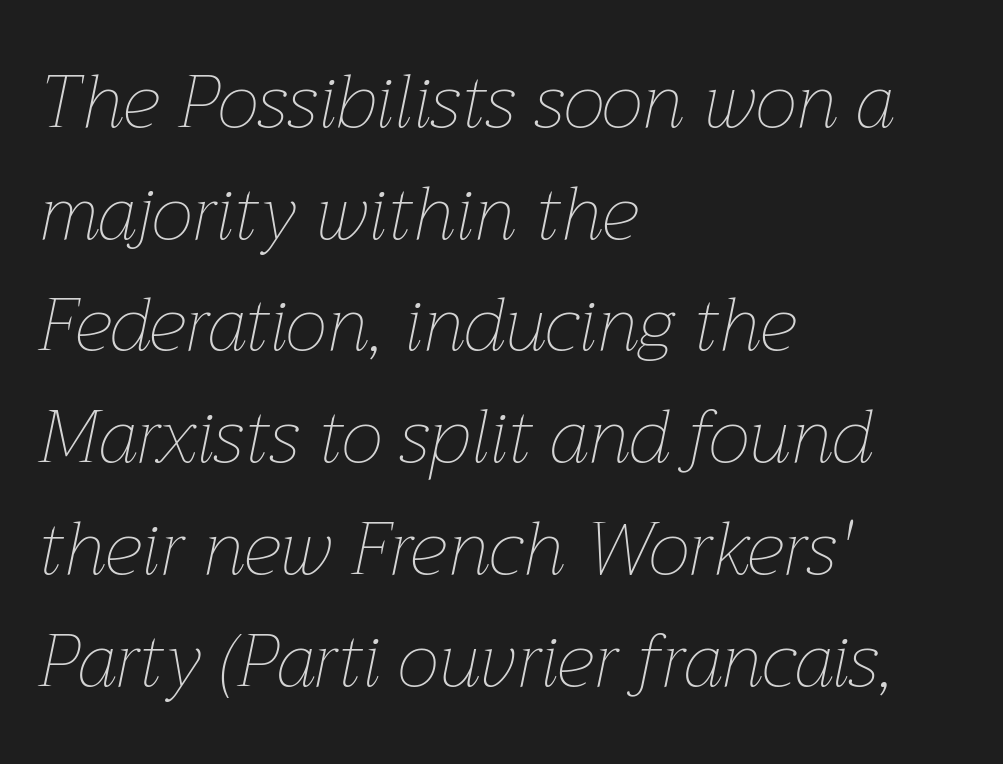
{"italic": "yes", "lean": "right", "slant_degrees": 12, "bold": "no", "weight": "thin", "width": "normal", "stroke_contrast": "low", "x_height": "medium", "monospaced": "no", "underline": "no", "align": "left", "line_spacing": "normal", "line_spacing_ratio": 1.49, "letter_spacing": "normal", "letter_spacing_em": 0.0, "glyph_px": 75}
